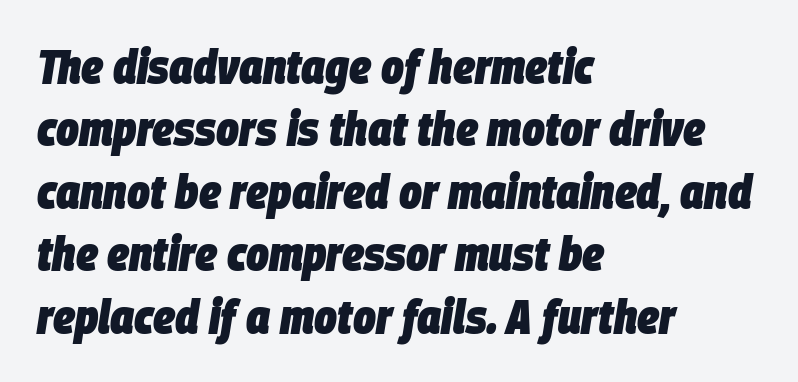
Q: Is the text bold? A: Yes.
Q: Is the text italic (slanted)? A: Yes, it leans right by about 9 degrees.
Q: Is the text underlined? A: No.
Q: How is the paragraph aligned? A: Left-aligned.
Q: Is the spacing between letters normal or unusually wide? A: Normal.
Q: Is the spacing between lines tight, normal or loose? A: Normal.
Q: Width (condensed, normal, or wide)? A: Condensed.
Q: Stroke contrast? A: Low.
Q: x-height? A: Large.
Q: Monospaced? A: No.
